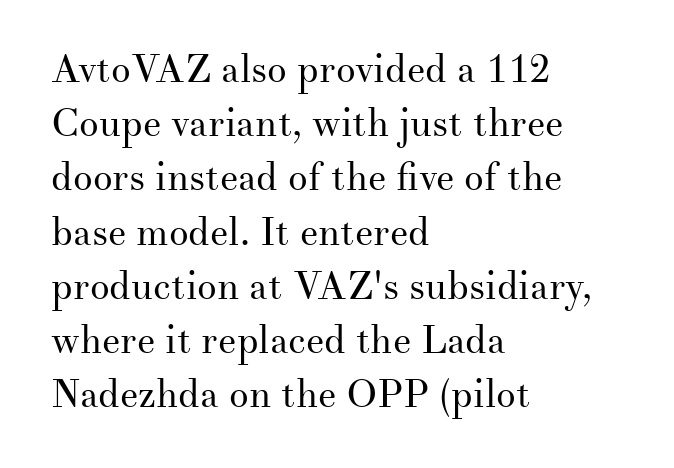
The image shows 39 px regular-weight serif type, upright; set left-aligned, normal line spacing (1.39x), normal letter spacing, not underlined; medium stroke contrast and a small x-height.
